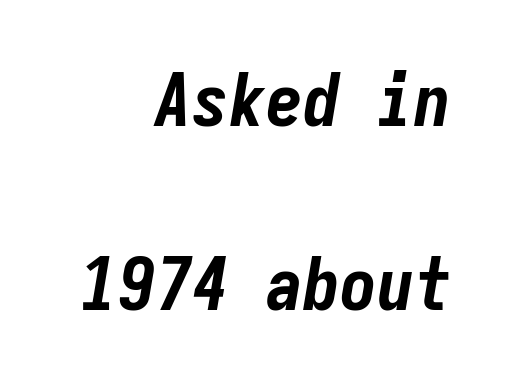
Q: Is the text bold? A: Yes.
Q: Is the text italic (slanted)? A: Yes, it leans right by about 9 degrees.
Q: Is the text underlined? A: No.
Q: How is the paragraph aligned? A: Right-aligned.
Q: Is the spacing between letters normal or unusually wide? A: Normal.
Q: Is the spacing between lines tight, normal or loose? A: Loose.
Q: Width (condensed, normal, or wide)? A: Condensed.
Q: Stroke contrast? A: Low.
Q: x-height? A: Medium.
Q: Monospaced? A: Yes.
